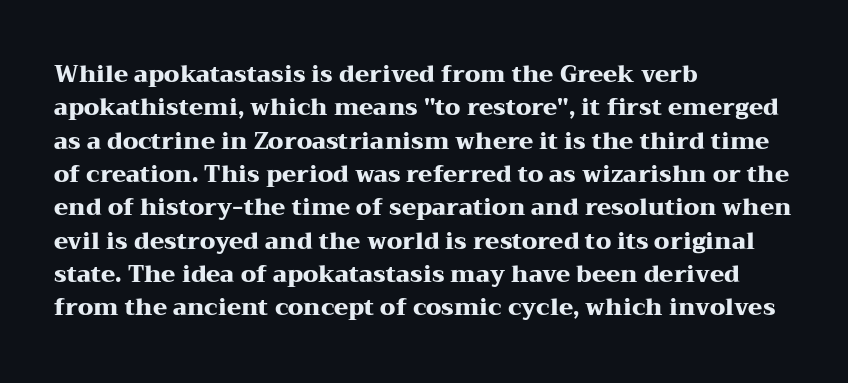
The image shows 23 px bold type, upright; set left-aligned, normal line spacing (1.45x), normal letter spacing, not underlined.
